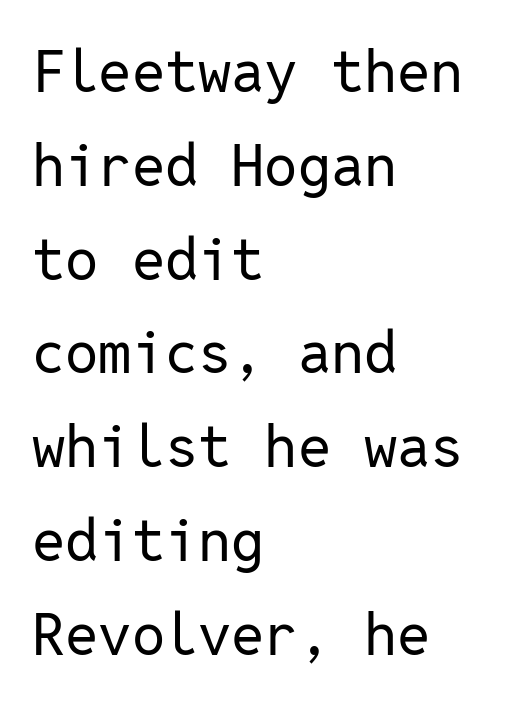
{"serif": "no", "italic": "no", "bold": "no", "weight": "regular", "width": "normal", "stroke_contrast": "low", "x_height": "medium", "monospaced": "yes", "underline": "no", "align": "left", "line_spacing": "normal", "line_spacing_ratio": 1.59, "letter_spacing": "normal", "letter_spacing_em": 0.0, "glyph_px": 59}
